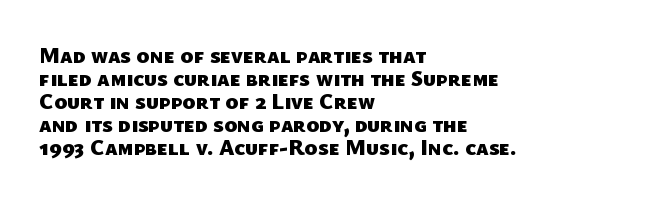
Q: Is the text bold? A: Yes.
Q: Is the text underlined? A: No.
Q: How is the paragraph aligned? A: Left-aligned.
Q: Is the spacing between letters normal or unusually wide? A: Normal.
Q: Is the spacing between lines tight, normal or loose? A: Tight.
